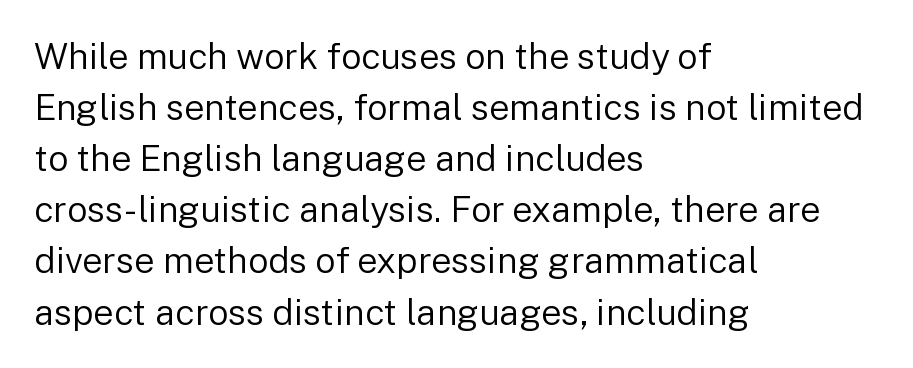
The image shows 36 px regular-weight sans-serif type, upright; set left-aligned, normal line spacing (1.42x), normal letter spacing, not underlined; low stroke contrast and a medium x-height.
